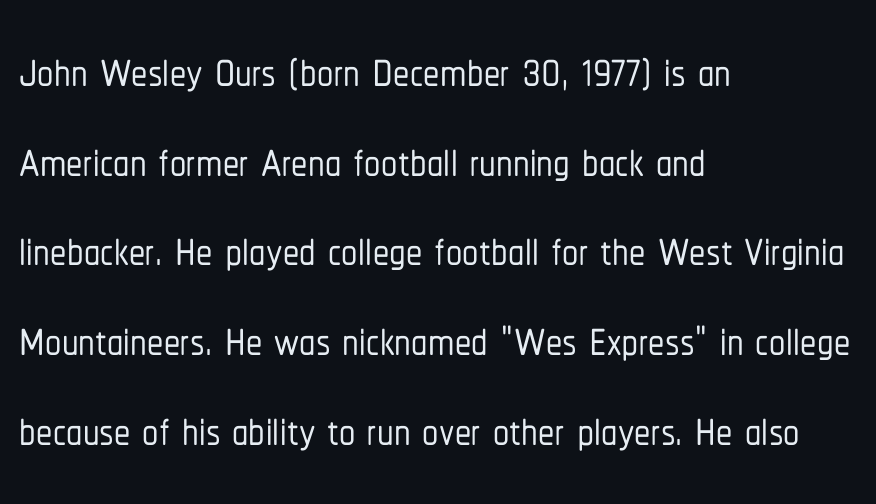
Q: Is the text italic (slanted)? A: No, it is upright.
Q: Is the typeface a serif or a sans-serif typeface? A: Sans-serif.
Q: Is the text underlined? A: No.
Q: How is the paragraph aligned? A: Left-aligned.
Q: Is the spacing between letters normal or unusually wide? A: Normal.
Q: Is the spacing between lines tight, normal or loose? A: Normal.
Q: Width (condensed, normal, or wide)? A: Condensed.
Q: Stroke contrast? A: Low.
Q: x-height? A: Medium.
Q: Monospaced? A: No.
